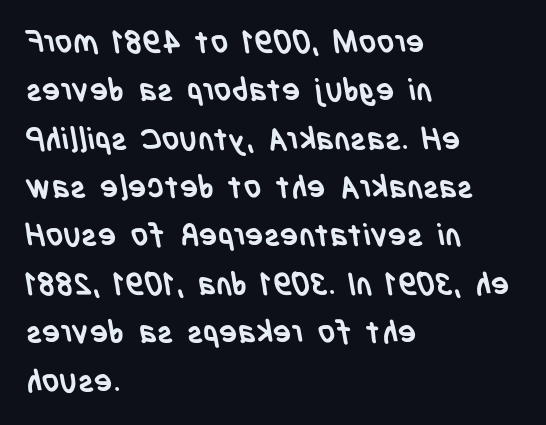
The image shows 31 px semibold, condensed sans-serif type; set left-aligned, normal line spacing (1.56x), normal letter spacing, not underlined; low stroke contrast and a large x-height.
